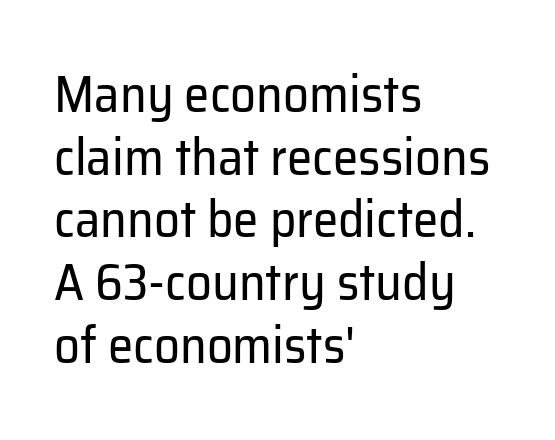
{"serif": "no", "italic": "no", "bold": "no", "weight": "regular", "width": "normal", "stroke_contrast": "low", "x_height": "medium", "monospaced": "no", "underline": "no", "align": "left", "line_spacing_ratio": 1.23, "letter_spacing": "normal", "letter_spacing_em": 0.0, "glyph_px": 51}
